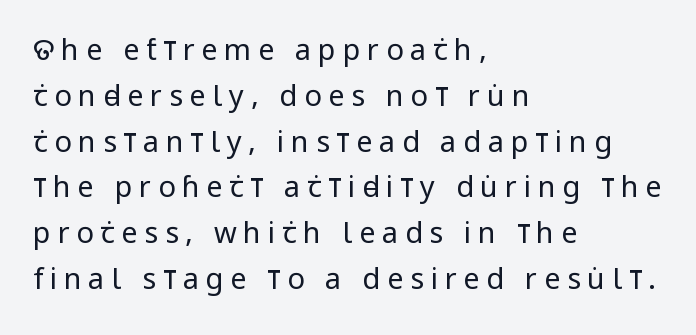
{"serif": "no", "italic": "no", "bold": "no", "weight": "regular", "width": "condensed", "stroke_contrast": "low", "x_height": "large", "monospaced": "no", "underline": "no", "align": "left", "line_spacing": "normal", "line_spacing_ratio": 1.58, "letter_spacing": "wide", "letter_spacing_em": 0.23, "glyph_px": 29}
